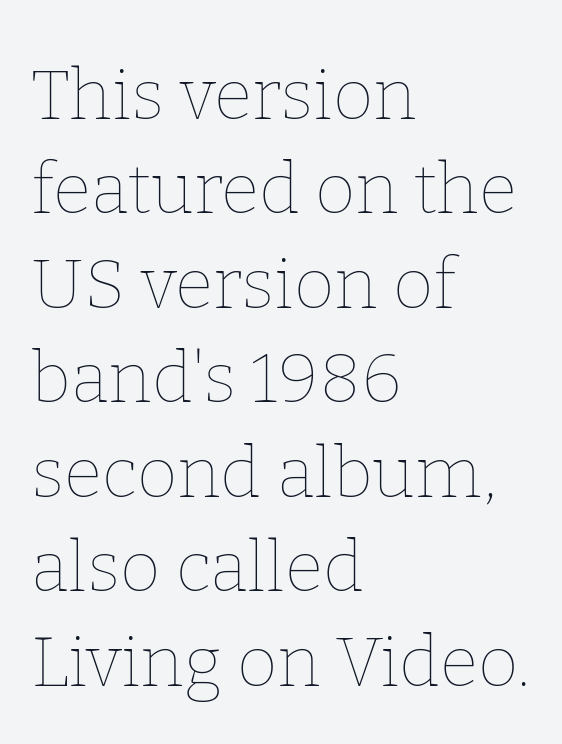
The image shows 70 px thin type, upright; set left-aligned, normal line spacing (1.35x), normal letter spacing, not underlined; low stroke contrast and a medium x-height.
